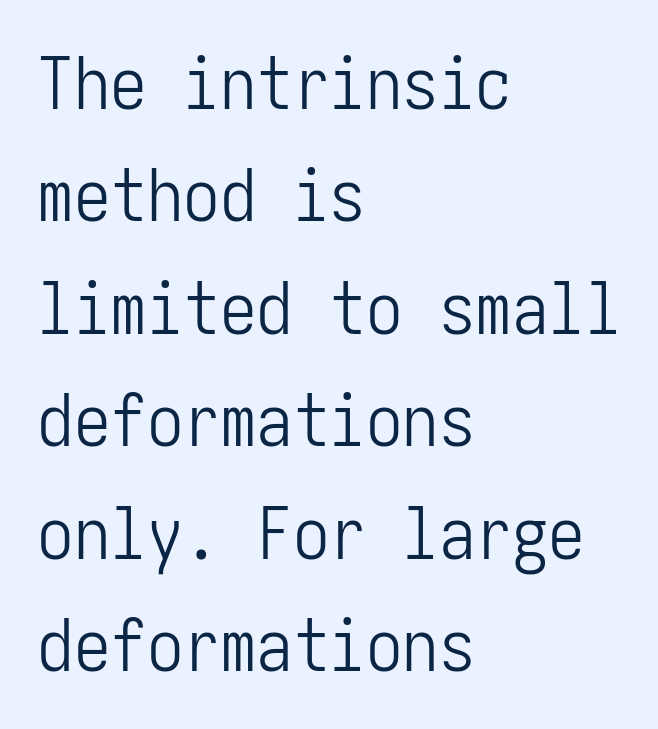
{"serif": "no", "italic": "no", "bold": "no", "weight": "light", "width": "condensed", "stroke_contrast": "low", "x_height": "medium", "underline": "no", "align": "left", "line_spacing": "normal", "line_spacing_ratio": 1.54, "letter_spacing": "normal", "letter_spacing_em": 0.0, "glyph_px": 73}
